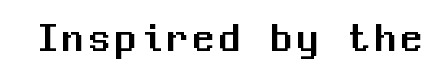
Q: Is the text italic (slanted)? A: No, it is upright.
Q: Is the typeface a serif or a sans-serif typeface? A: Sans-serif.
Q: Is the text underlined? A: No.
Q: Width (condensed, normal, or wide)? A: Normal.
Q: Stroke contrast? A: Medium.
Q: x-height? A: Medium.
Q: Monospaced? A: Yes.
